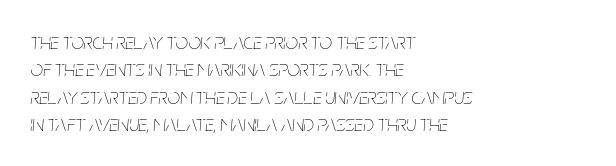
The text block is weighted toward the left margin, trailing off unevenly rightward. A bare baseline throughout the passage. The glyphs look as if they've been sheared to an angle. The rendering uses a moderate line-height, typical for paragraphs.
